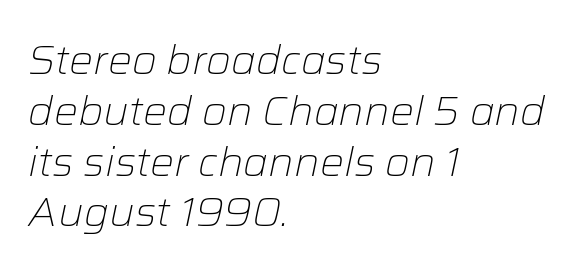
Q: Is the text bold? A: No.
Q: Is the text italic (slanted)? A: Yes, it leans right by about 12 degrees.
Q: Is the text underlined? A: No.
Q: How is the paragraph aligned? A: Left-aligned.
Q: Is the spacing between letters normal or unusually wide? A: Normal.
Q: Is the spacing between lines tight, normal or loose? A: Normal.
Q: Width (condensed, normal, or wide)? A: Normal.
Q: Stroke contrast? A: Low.
Q: x-height? A: Medium.
Q: Monospaced? A: No.
